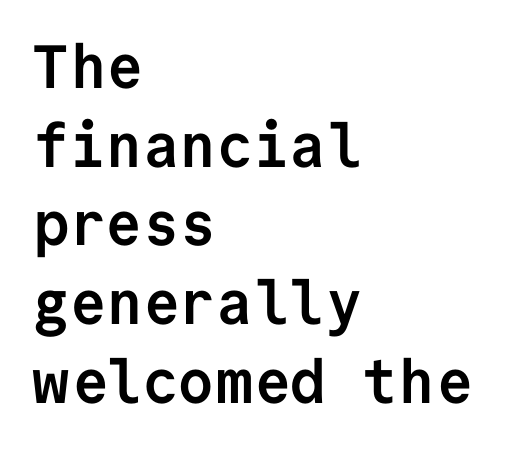
Notice how the stems are strictly vertical — no italics here. Horizontal bands of white between lines are of average thickness. Is the type bold? Yes — the strokes are clearly thick and heavy. The passage shown is typed in a monospace face where columns stay perfectly aligned. The foot of each line stays bare and open.
